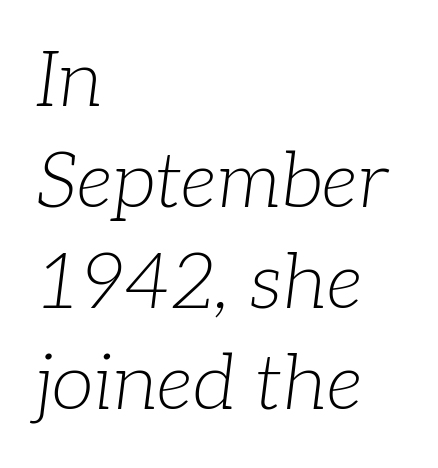
The image shows 77 px light serif type, italic (leaning right); set left-aligned, normal line spacing (1.31x), normal letter spacing, not underlined; low stroke contrast and a medium x-height.
